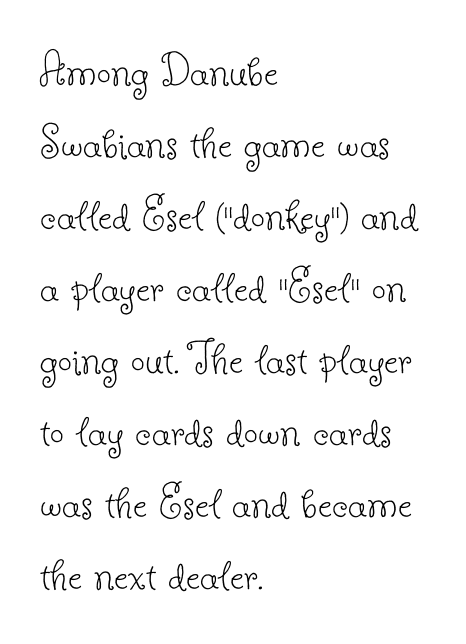
Q: Is the text bold? A: No.
Q: Is the text italic (slanted)? A: No, it is upright.
Q: Is the typeface a serif or a sans-serif typeface? A: Serif.
Q: Is the text underlined? A: No.
Q: How is the paragraph aligned? A: Left-aligned.
Q: Is the spacing between letters normal or unusually wide? A: Normal.
Q: Is the spacing between lines tight, normal or loose? A: Normal.
Q: Width (condensed, normal, or wide)? A: Normal.
Q: Stroke contrast? A: Low.
Q: x-height? A: Small.
Q: Monospaced? A: No.
